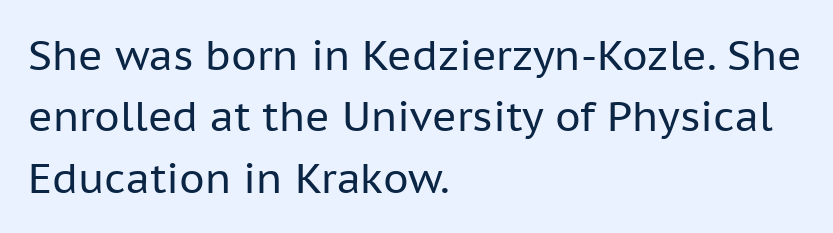
Here the designer chose a conventional face with non-uniform glyph widths. Nope, no serifs anywhere on these letters. The string is rendered with underlining switched off. The letters look calm and open, with moderate or lighter stems.
